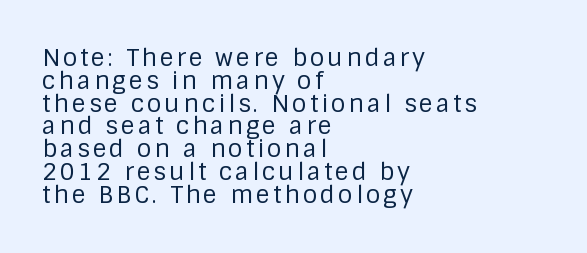
The image shows 24 px text type, upright; set left-aligned, tight line spacing (0.95x), not underlined.
